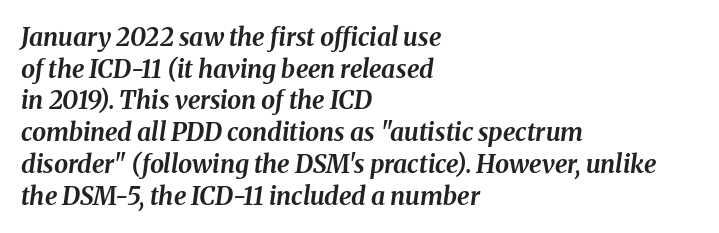
The letters are slanted; this is an italic face. These lines sit exactly where default settings would place them. This sample is left-justified, so line endings fall wherever the words run out. Pretty heavy lettering here — definitely bold.
